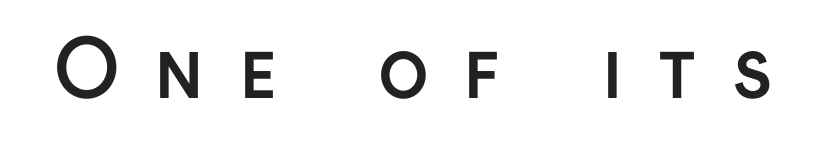
Q: Is the text bold? A: Yes.
Q: Is the text italic (slanted)? A: No, it is upright.
Q: Is the typeface a serif or a sans-serif typeface? A: Sans-serif.
Q: Is the text underlined? A: No.
Q: Is the spacing between letters normal or unusually wide? A: Unusually wide.
Q: Width (condensed, normal, or wide)? A: Normal.
Q: Stroke contrast? A: Low.
Q: x-height? A: Medium.
Q: Monospaced? A: No.
